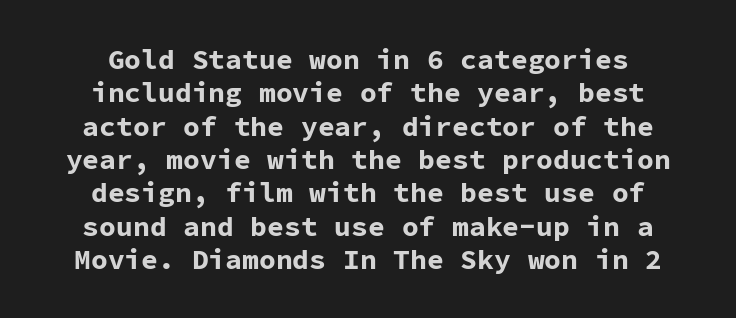
Is the letter spacing exaggerated? No — it looks like the ordinary default. Heft: maximum for text — a bold. I'd call this a sans setting — the letters go barefoot. A bare baseline throughout the passage. Notice how the passage keeps no hard edge, just a central spine.
